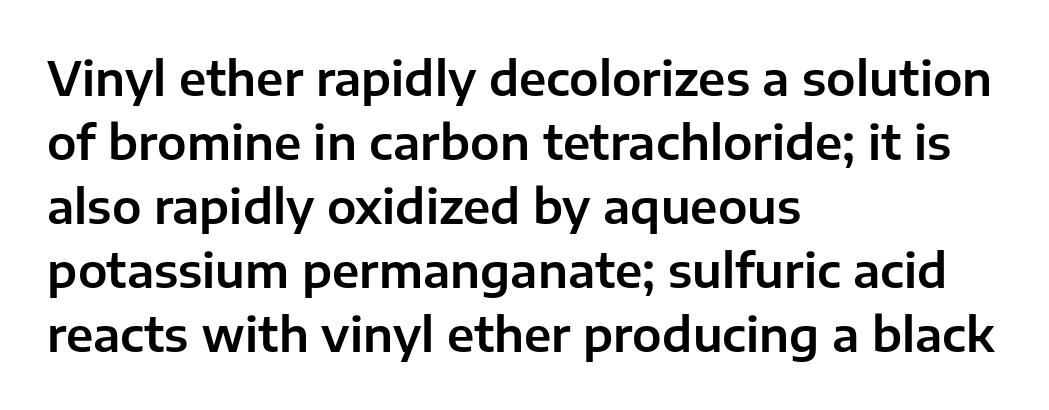
Layout note: lines flush left. The horizontal fit of the characters is conventional and even. A typesetter would call this proportional, since set widths differ per character. No word sits above an underline. Grotesque or geometric, the face here clearly has no serifs. Whoever set this chose a conventional vertical rhythm.
